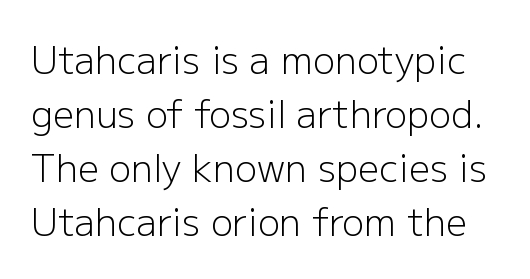
Q: Is the text bold? A: No.
Q: Is the text italic (slanted)? A: No, it is upright.
Q: Is the typeface a serif or a sans-serif typeface? A: Sans-serif.
Q: Is the text underlined? A: No.
Q: Is the spacing between letters normal or unusually wide? A: Normal.
Q: Is the spacing between lines tight, normal or loose? A: Normal.
Q: Width (condensed, normal, or wide)? A: Normal.
Q: Stroke contrast? A: Low.
Q: x-height? A: Medium.
Q: Monospaced? A: No.
